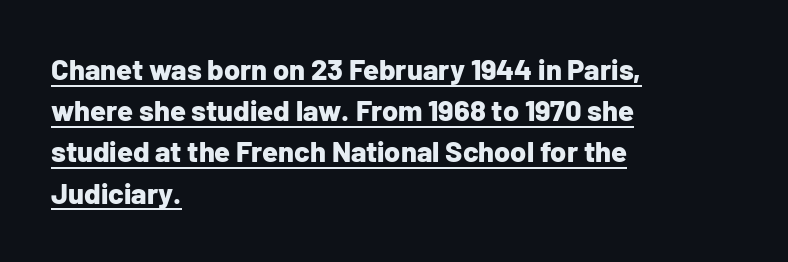
{"serif": "no", "italic": "no", "bold": "yes", "weight": "bold", "width": "normal", "stroke_contrast": "low", "x_height": "medium", "monospaced": "no", "underline": "yes", "align": "left", "line_spacing": "normal", "line_spacing_ratio": 1.42, "letter_spacing": "normal", "letter_spacing_em": 0.0, "glyph_px": 29}
